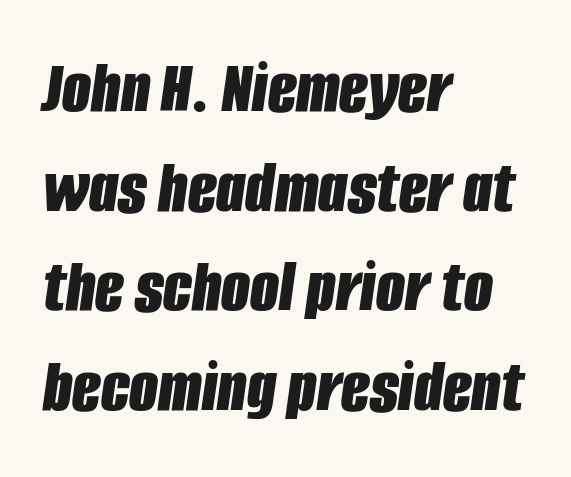
{"italic": "yes", "lean": "right", "slant_degrees": 8, "bold": "yes", "weight": "bold", "width": "condensed", "stroke_contrast": "low", "x_height": "large", "monospaced": "no", "underline": "no", "align": "left", "line_spacing": "normal", "line_spacing_ratio": 1.33, "letter_spacing": "normal", "letter_spacing_em": 0.0, "glyph_px": 75}
